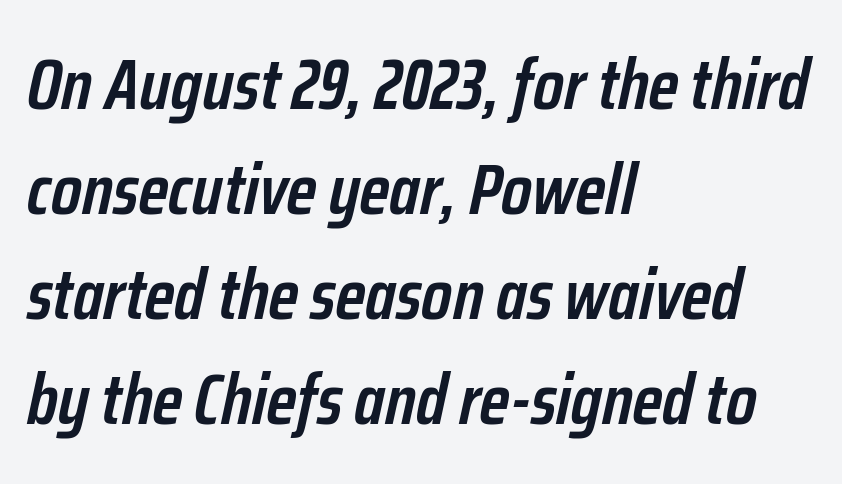
{"italic": "yes", "lean": "right", "slant_degrees": 12, "bold": "semi", "weight": "semibold", "width": "condensed", "stroke_contrast": "low", "x_height": "medium", "monospaced": "no", "underline": "no", "align": "left", "line_spacing": "normal", "line_spacing_ratio": 1.46, "letter_spacing": "normal", "letter_spacing_em": 0.0, "glyph_px": 72}
